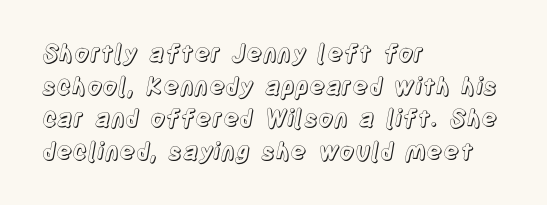
The vertical gap from one line to the next is medium. The rendering keeps characters at their native spacing. Bare-footed words on every line. In CSS terms this would be text-align: left.
